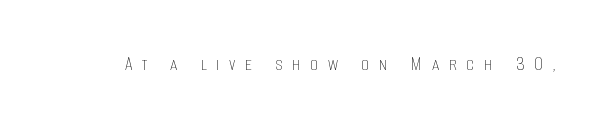
{"italic": "no", "bold": "no", "underline": "no", "letter_spacing": "wide", "letter_spacing_em": 0.45, "glyph_px": 21}
